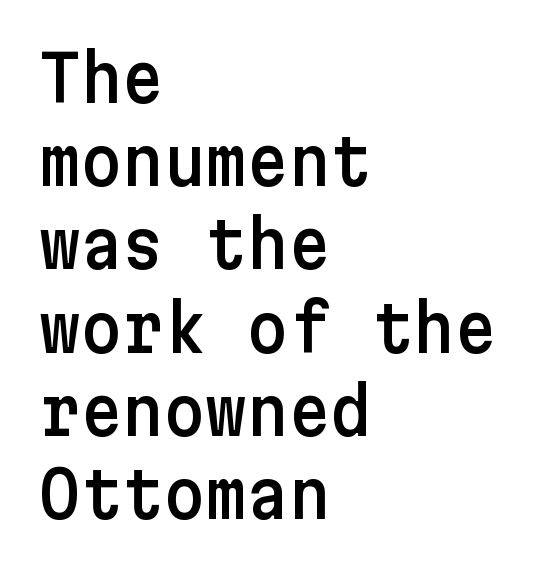
{"serif": "no", "italic": "no", "width": "normal", "stroke_contrast": "low", "x_height": "medium", "underline": "no", "align": "left", "line_spacing": "normal", "line_spacing_ratio": 1.3, "letter_spacing": "normal", "letter_spacing_em": 0.0, "glyph_px": 64}
